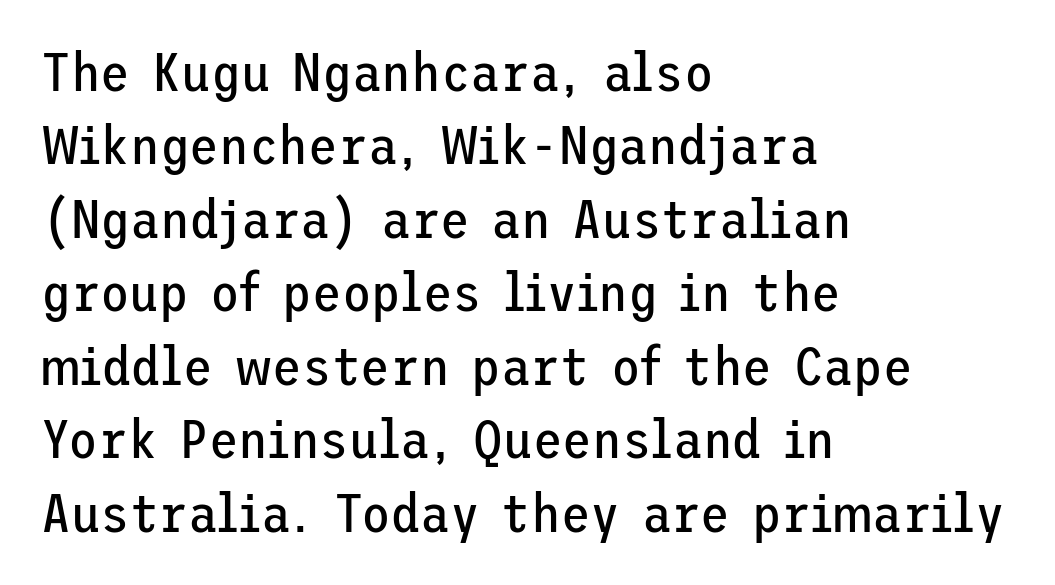
Is the stroke heavy? The answer is a plain regular-or-lighter. Check the space under the baseline: it is left empty. Caption: multi-line text, flush left, ragged right. Examine the stroke ends and you'll find no serifs. No italicization has been applied; the sample stays upright. Reading down the column, the eye jumps a familiar distance to each next line.
